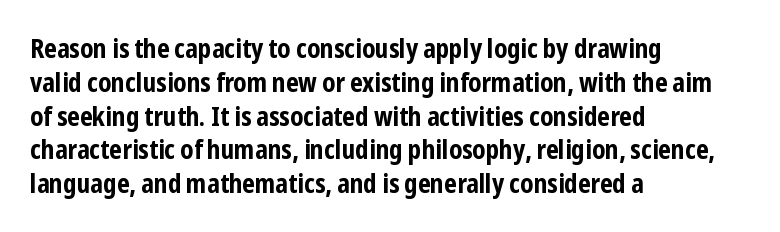
Q: Is the text bold? A: Yes.
Q: Is the text italic (slanted)? A: No, it is upright.
Q: Is the text underlined? A: No.
Q: How is the paragraph aligned? A: Left-aligned.
Q: Is the spacing between letters normal or unusually wide? A: Normal.
Q: Is the spacing between lines tight, normal or loose? A: Normal.
